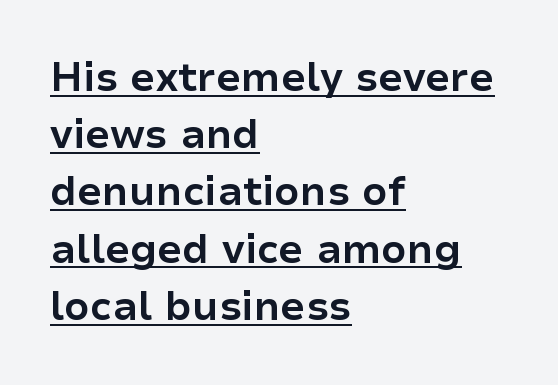
{"serif": "no", "italic": "no", "bold": "yes", "weight": "bold", "width": "normal", "stroke_contrast": "low", "x_height": "medium", "monospaced": "no", "underline": "yes", "align": "left", "line_spacing": "normal", "line_spacing_ratio": 1.43, "letter_spacing": "normal", "letter_spacing_em": 0.0, "glyph_px": 40}
